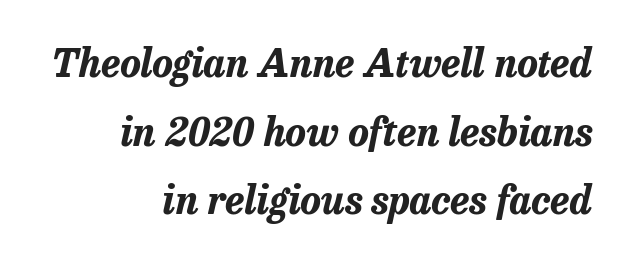
Q: Is the text bold? A: Yes.
Q: Is the text italic (slanted)? A: Yes, it leans right by about 13 degrees.
Q: Is the text underlined? A: No.
Q: How is the paragraph aligned? A: Right-aligned.
Q: Is the spacing between letters normal or unusually wide? A: Normal.
Q: Width (condensed, normal, or wide)? A: Normal.
Q: Stroke contrast? A: Low.
Q: x-height? A: Medium.
Q: Monospaced? A: No.
